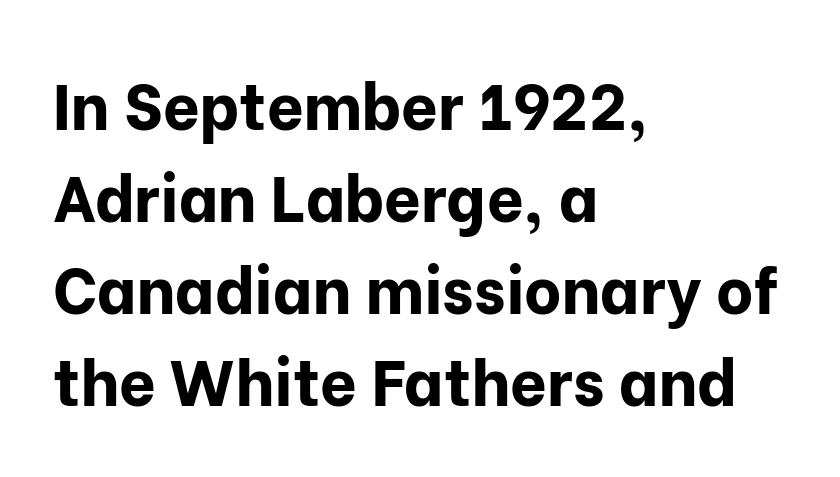
The image shows 64 px bold sans-serif type, upright; set left-aligned, normal line spacing (1.44x), normal letter spacing, not underlined; low stroke contrast and a medium x-height.
